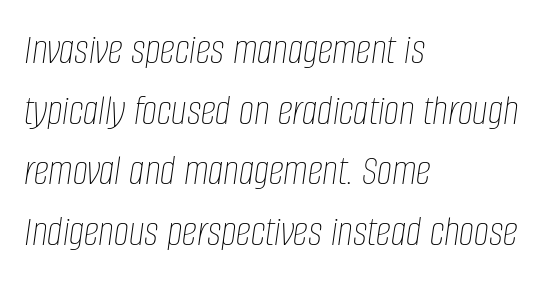
{"italic": "yes", "lean": "right", "slant_degrees": 8, "bold": "no", "weight": "thin", "width": "condensed", "stroke_contrast": "low", "x_height": "large", "monospaced": "no", "underline": "no", "align": "left", "line_spacing": "normal", "line_spacing_ratio": 1.41, "letter_spacing": "normal", "letter_spacing_em": 0.0, "glyph_px": 43}
